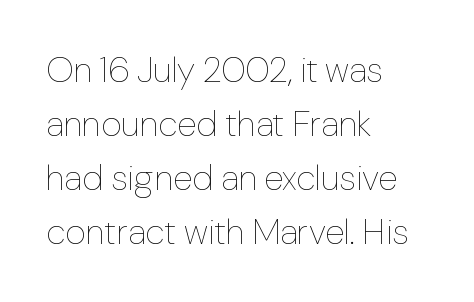
Q: Is the text bold? A: No.
Q: Is the text italic (slanted)? A: No, it is upright.
Q: Is the text underlined? A: No.
Q: How is the paragraph aligned? A: Left-aligned.
Q: Is the spacing between letters normal or unusually wide? A: Normal.
Q: Is the spacing between lines tight, normal or loose? A: Normal.
Q: Width (condensed, normal, or wide)? A: Normal.
Q: Stroke contrast? A: Low.
Q: x-height? A: Medium.
Q: Monospaced? A: No.
